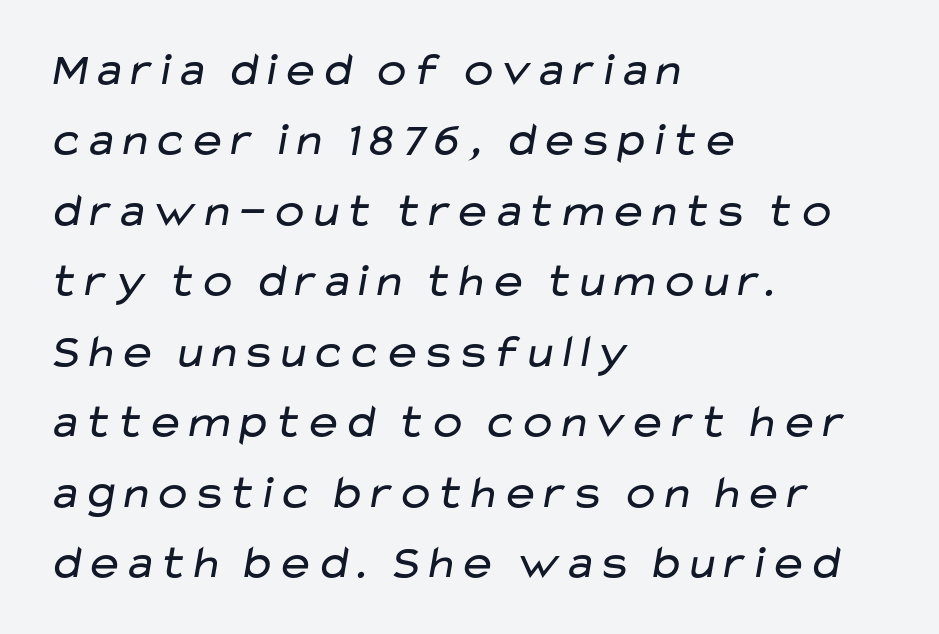
In terms of letterspacing, this is plain default setting. Horizontally, the lines are justified to the leading edge only. Vertically, the passage feels balanced, rows spaced as you'd expect. Decoration check: the copy has no underline. Letterform terminals end flat and unadorned throughout the passage.
